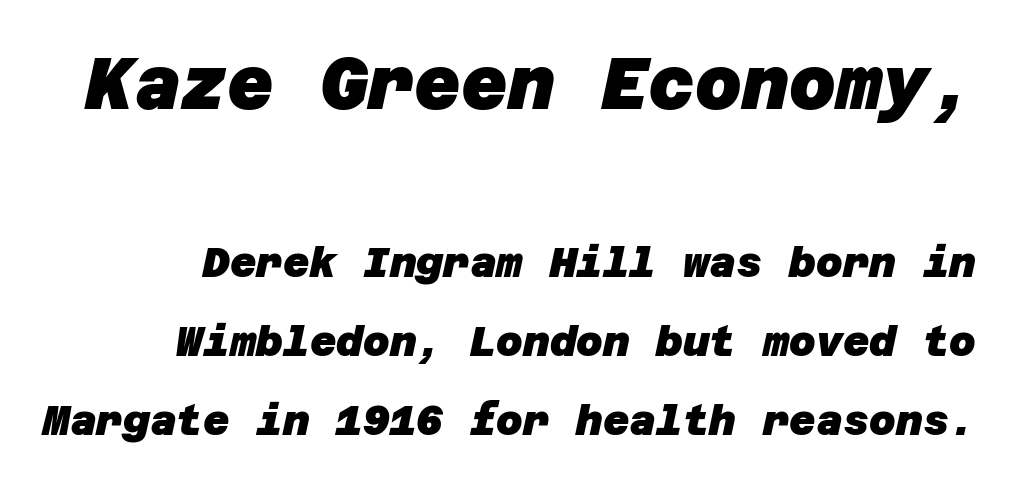
{"serif": "no", "bold": "yes", "weight": "heavy", "width": "normal", "stroke_contrast": "low", "x_height": "large", "underline": "no", "line_spacing": "loose", "line_spacing_ratio": 1.93, "letter_spacing": "normal", "letter_spacing_em": 0.0, "larger_block": "first", "size_ratio": 1.76, "glyph_px": 72}
